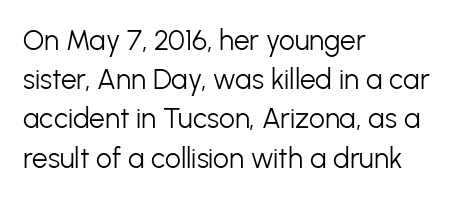
{"serif": "no", "italic": "no", "bold": "no", "weight": "light", "width": "normal", "stroke_contrast": "low", "x_height": "medium", "monospaced": "no", "underline": "no", "align": "left", "line_spacing": "normal", "line_spacing_ratio": 1.4, "letter_spacing": "normal", "letter_spacing_em": 0.0, "glyph_px": 28}
